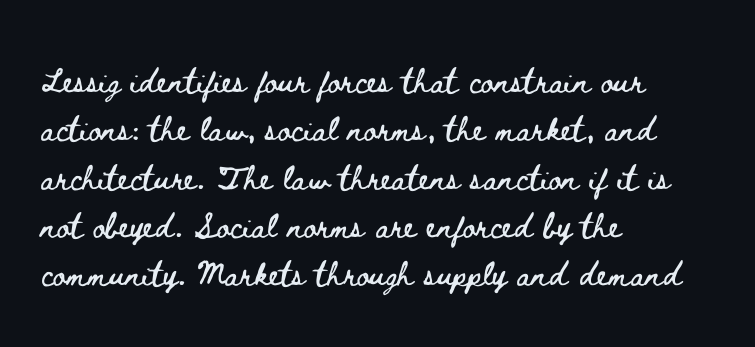
{"width": "wide", "stroke_contrast": "low", "x_height": "small", "monospaced": "no", "underline": "no", "align": "left", "line_spacing": "normal", "line_spacing_ratio": 1.56, "letter_spacing": "normal", "letter_spacing_em": 0.0, "glyph_px": 31}
